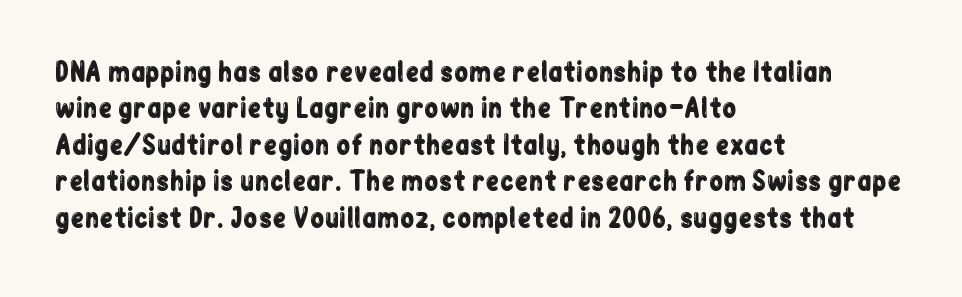
The image shows 26 px text type, upright; set left-aligned, normal line spacing (1.4x), normal letter spacing, not underlined.
